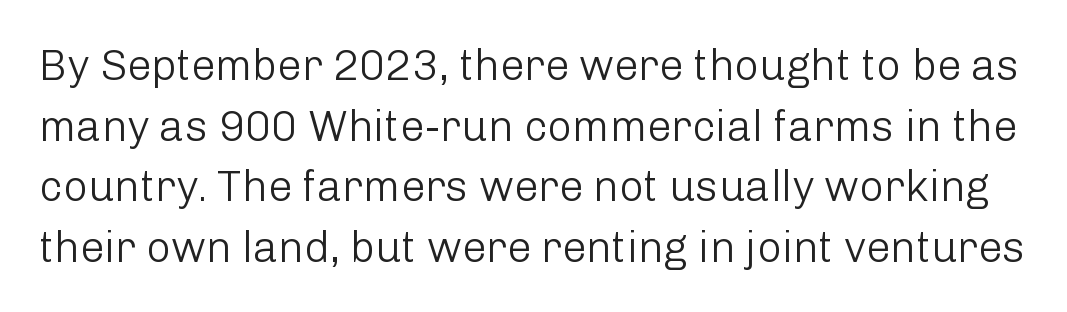
The rendering shows plain stroke endings on the letterforms — a sans-serif design. The rendering uses natural spacing where letterforms have individual widths. Italic: no, the glyphs are upright roman. The specimen omits any rule beneath the text block's lines. In terms of leading, this rendering sits right in the middle.
